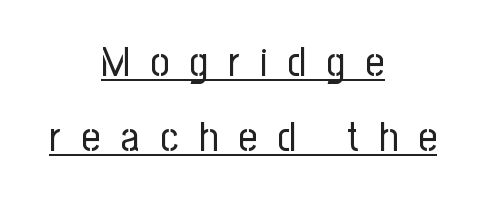
This rendering features underlined lettering. Vertical stems look standard width or narrower in stroke. These lines are composed in type without serifs. Proportional: the letters do not fall into vertical columns. Short and long lines alike share a common midpoint.
